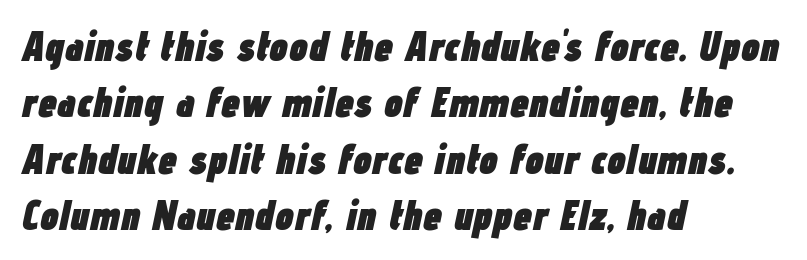
{"italic": "yes", "lean": "right", "slant_degrees": 12, "bold": "yes", "weight": "heavy", "width": "condensed", "stroke_contrast": "low", "x_height": "medium", "monospaced": "no", "underline": "no", "align": "left", "line_spacing": "normal", "line_spacing_ratio": 1.34, "letter_spacing": "normal", "letter_spacing_em": 0.0, "glyph_px": 42}
